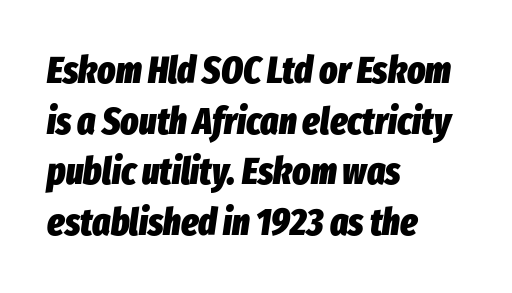
Q: Is the text bold? A: Yes.
Q: Is the text italic (slanted)? A: Yes, it leans right by about 8 degrees.
Q: Is the text underlined? A: No.
Q: How is the paragraph aligned? A: Left-aligned.
Q: Is the spacing between letters normal or unusually wide? A: Normal.
Q: Is the spacing between lines tight, normal or loose? A: Normal.
Q: Width (condensed, normal, or wide)? A: Condensed.
Q: Stroke contrast? A: Low.
Q: x-height? A: Medium.
Q: Monospaced? A: No.
